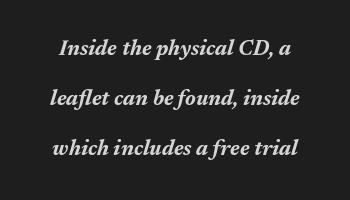
The image shows 21 px bold type, italic (leaning right); set loose line spacing (2.37x), normal letter spacing, not underlined.
